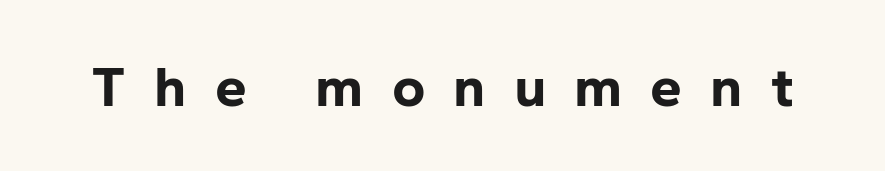
The image shows 57 px bold sans-serif type, upright; set unusually wide letter spacing (+0.49 em), not underlined; low stroke contrast and a medium x-height.
